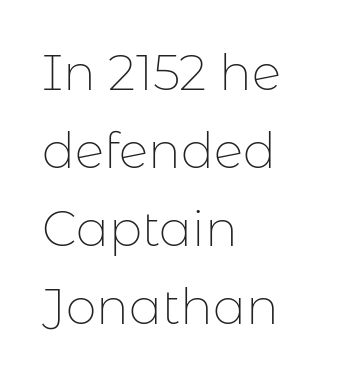
Q: Is the text bold? A: No.
Q: Is the text italic (slanted)? A: No, it is upright.
Q: Is the typeface a serif or a sans-serif typeface? A: Sans-serif.
Q: Is the text underlined? A: No.
Q: How is the paragraph aligned? A: Left-aligned.
Q: Is the spacing between letters normal or unusually wide? A: Normal.
Q: Is the spacing between lines tight, normal or loose? A: Normal.
Q: Width (condensed, normal, or wide)? A: Normal.
Q: Stroke contrast? A: Low.
Q: x-height? A: Medium.
Q: Monospaced? A: No.
